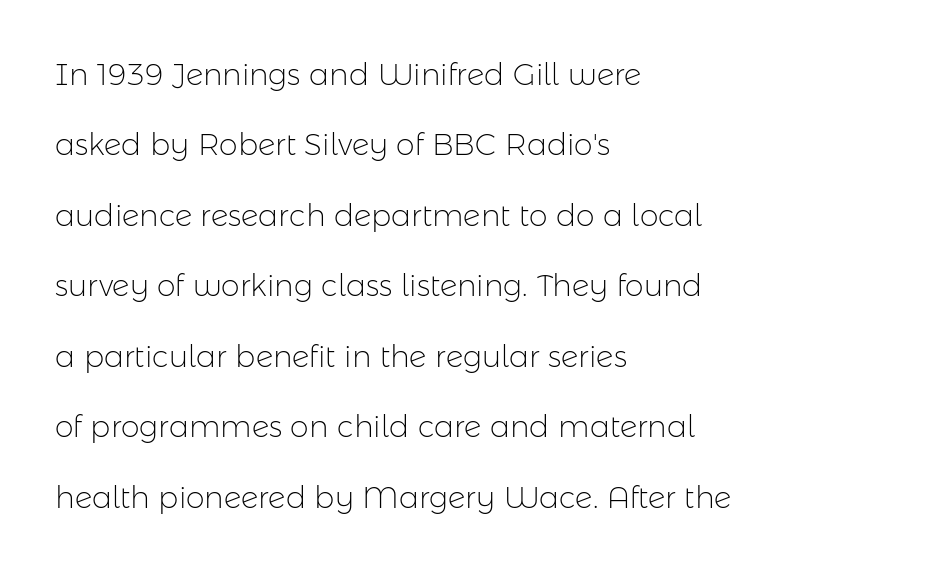
The image shows 30 px light sans-serif type, upright; set left-aligned, loose line spacing (2.35x), normal letter spacing, not underlined; low stroke contrast and a medium x-height.
